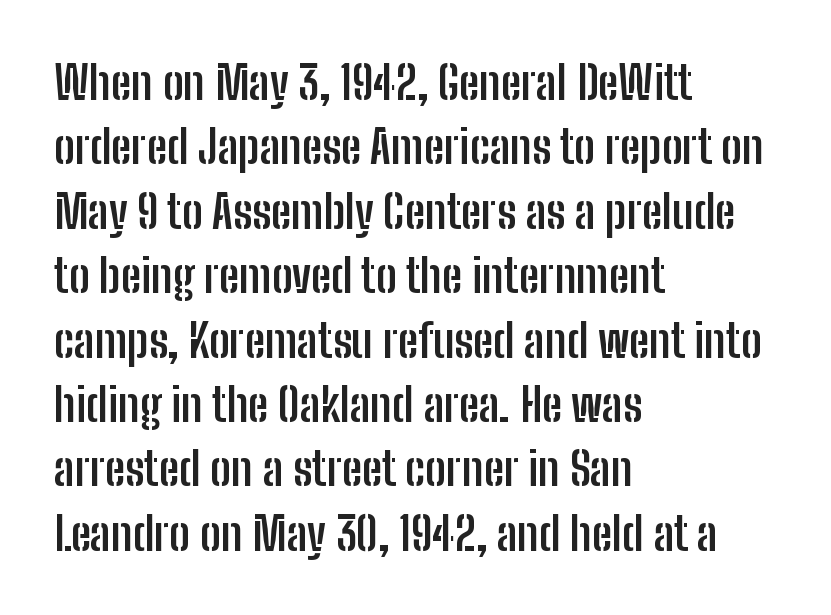
{"serif": "no", "italic": "no", "bold": "yes", "weight": "semibold", "width": "condensed", "stroke_contrast": "low", "x_height": "medium", "monospaced": "no", "underline": "no", "align": "left", "line_spacing": "normal", "line_spacing_ratio": 1.4, "letter_spacing": "normal", "letter_spacing_em": 0.0, "glyph_px": 46}
